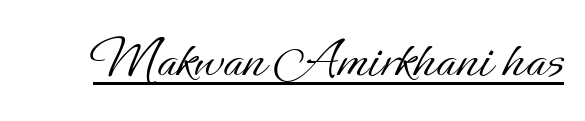
Heft: none added — not bold. This rendering features underlined lettering. This sample has the flowing, uneven cadence of proportional lettering.
